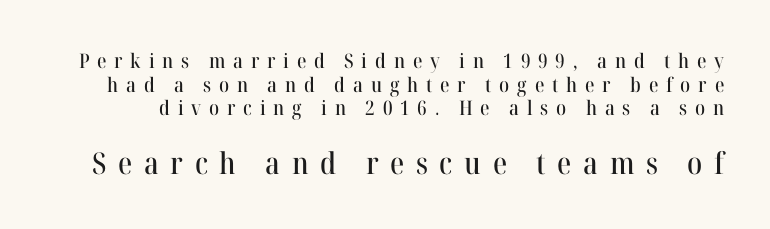
{"serif": "yes", "italic": "no", "width": "normal", "stroke_contrast": "high", "x_height": "medium", "monospaced": "no", "underline": "no", "line_spacing_ratio": 1.18, "letter_spacing": "wide", "letter_spacing_em": 0.39, "larger_block": "second", "size_ratio": 1.5, "glyph_px": 30}
